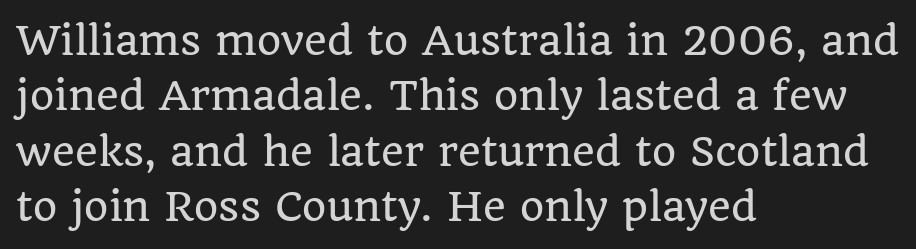
The image shows 39 px serif type, upright; set left-aligned, normal line spacing (1.42x), normal letter spacing, not underlined; low stroke contrast and a large x-height.
